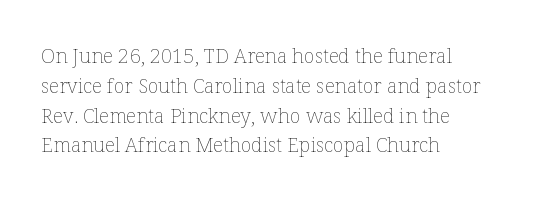
Q: Is the text bold? A: No.
Q: Is the text italic (slanted)? A: No, it is upright.
Q: Is the text underlined? A: No.
Q: How is the paragraph aligned? A: Left-aligned.
Q: Is the spacing between letters normal or unusually wide? A: Normal.
Q: Is the spacing between lines tight, normal or loose? A: Normal.
